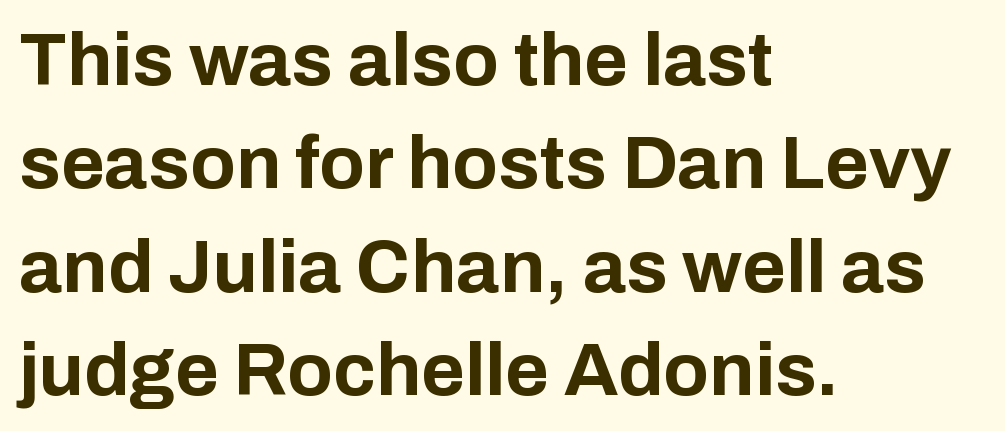
The image shows 75 px bold sans-serif type, upright; set left-aligned, normal line spacing (1.38x), normal letter spacing, not underlined; low stroke contrast and a medium x-height.
